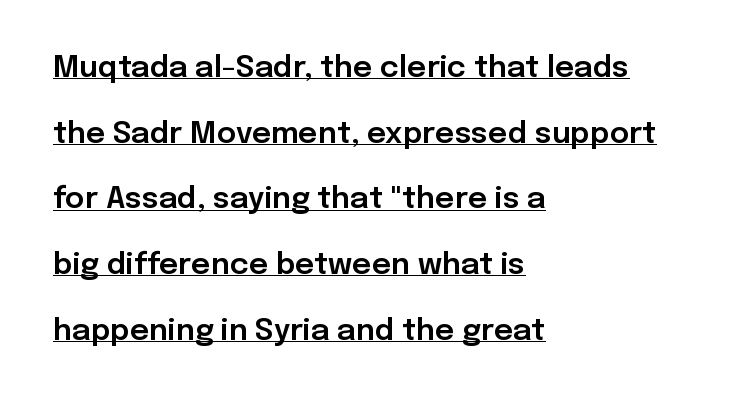
{"serif": "no", "italic": "no", "width": "normal", "stroke_contrast": "low", "x_height": "medium", "monospaced": "no", "underline": "yes", "align": "left", "line_spacing": "loose", "line_spacing_ratio": 2.19, "letter_spacing": "normal", "letter_spacing_em": 0.0, "glyph_px": 30}
